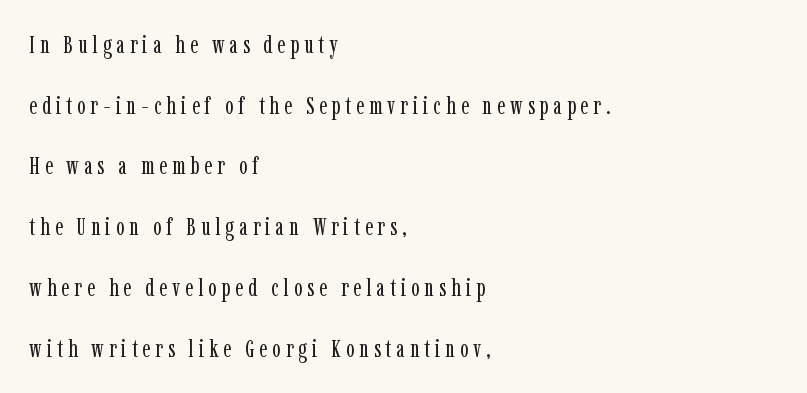
The image shows 25 px text type, upright; set left-aligned, loose line spacing (2.43x), unusually wide letter spacing (+0.2 em), not underlined.
